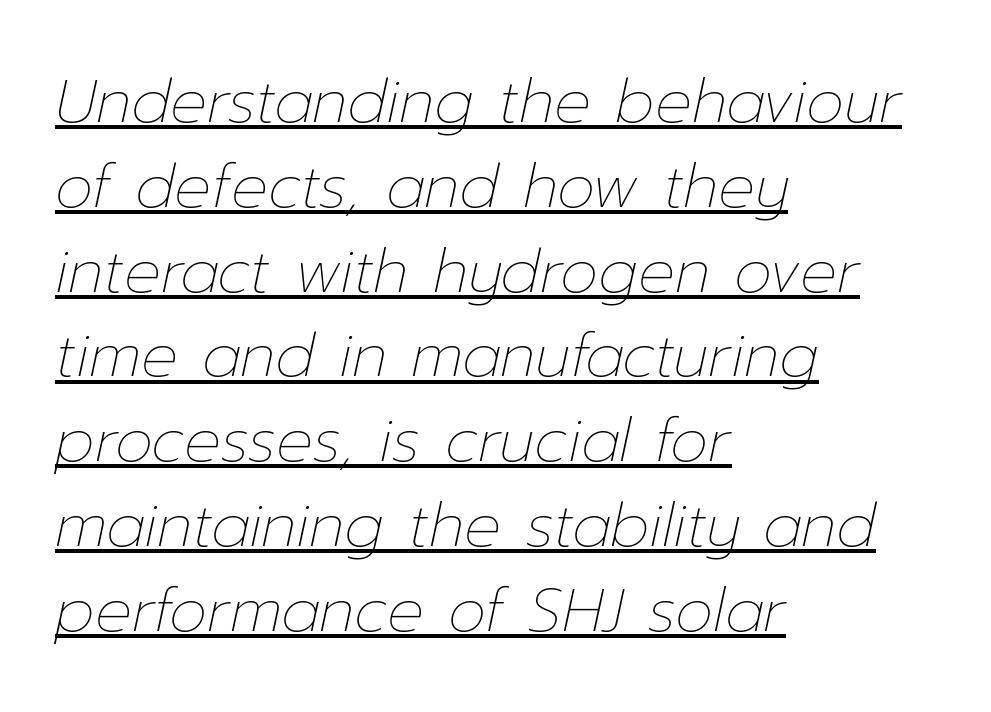
The image shows 61 px thin type, italic (leaning right); set left-aligned, normal line spacing (1.39x), normal letter spacing, underlined; low stroke contrast and a medium x-height.
